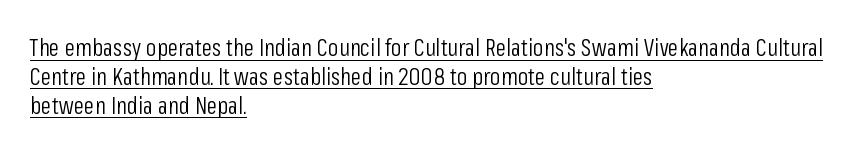
Q: Is the text bold? A: No.
Q: Is the text italic (slanted)? A: No, it is upright.
Q: Is the text underlined? A: Yes.
Q: How is the paragraph aligned? A: Left-aligned.
Q: Is the spacing between letters normal or unusually wide? A: Normal.
